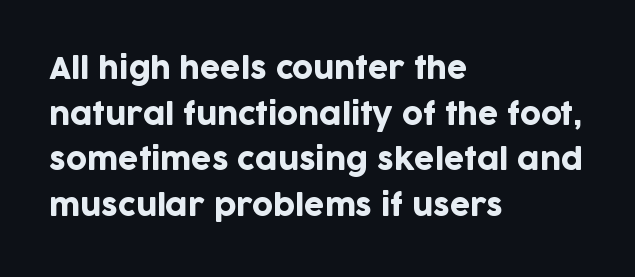
The image shows 29 px sans-serif type, upright; set left-aligned, normal line spacing (1.57x), normal letter spacing, not underlined; low stroke contrast and a large x-height.
